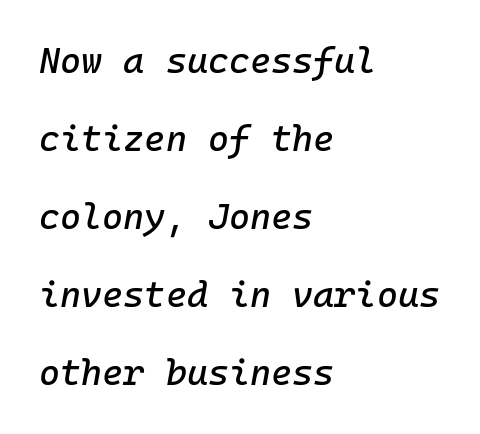
Q: Is the text italic (slanted)? A: Yes, it leans right by about 10 degrees.
Q: Is the text underlined? A: No.
Q: How is the paragraph aligned? A: Left-aligned.
Q: Is the spacing between letters normal or unusually wide? A: Normal.
Q: Is the spacing between lines tight, normal or loose? A: Loose.
Q: Width (condensed, normal, or wide)? A: Normal.
Q: Stroke contrast? A: Low.
Q: x-height? A: Medium.
Q: Monospaced? A: Yes.
